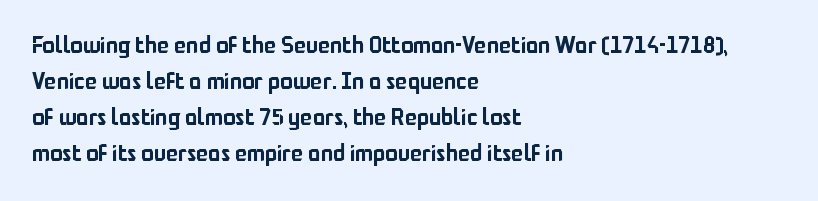
Q: Is the text italic (slanted)? A: No, it is upright.
Q: Is the text underlined? A: No.
Q: How is the paragraph aligned? A: Left-aligned.
Q: Is the spacing between letters normal or unusually wide? A: Normal.
Q: Is the spacing between lines tight, normal or loose? A: Normal.
